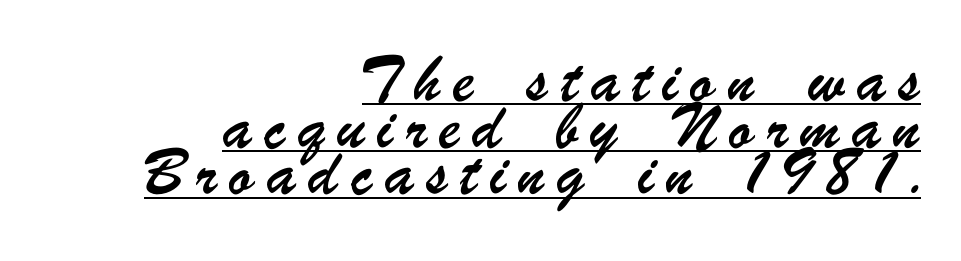
Q: Is the typeface a serif or a sans-serif typeface? A: Sans-serif.
Q: Is the text underlined? A: Yes.
Q: How is the paragraph aligned? A: Right-aligned.
Q: Is the spacing between letters normal or unusually wide? A: Unusually wide.
Q: Is the spacing between lines tight, normal or loose? A: Normal.
Q: Width (condensed, normal, or wide)? A: Condensed.
Q: Stroke contrast? A: Low.
Q: x-height? A: Small.
Q: Monospaced? A: No.
